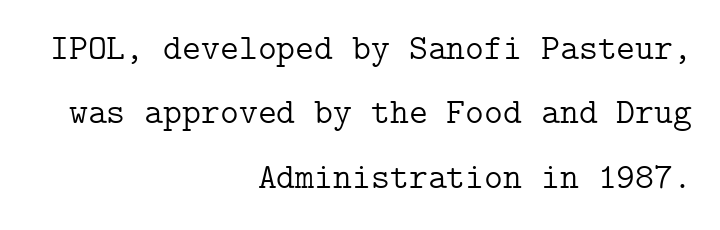
The image shows 36 px light serif type, upright; set right-aligned, line spacing 1.79x, normal letter spacing, not underlined; low stroke contrast and a medium x-height.
